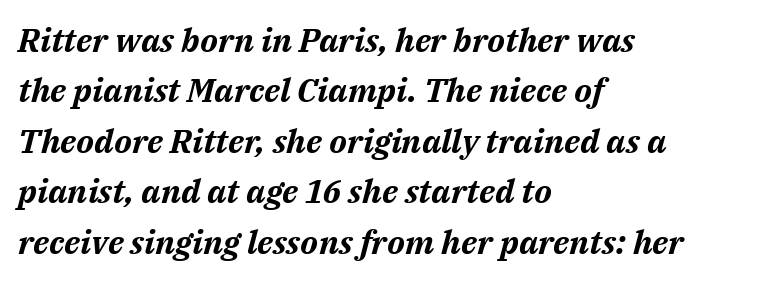
The letters advance in unequal steps, a hallmark of proportional type. This sample keeps an unexceptional amount of space between lines. Anything drawn beneath the words? Only blank space. These lines stack with their left ends in a neat column.
